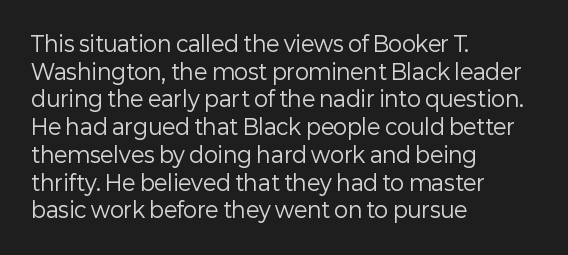
Q: Is the text bold? A: No.
Q: Is the text italic (slanted)? A: No, it is upright.
Q: Is the text underlined? A: No.
Q: How is the paragraph aligned? A: Left-aligned.
Q: Is the spacing between letters normal or unusually wide? A: Normal.
Q: Is the spacing between lines tight, normal or loose? A: Normal.
